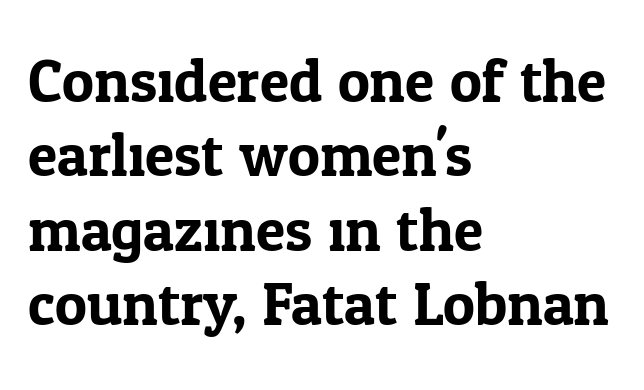
Layout note: lines flush left. Tracking here is standard; glyphs follow each other at the usual distance. Characters remain perfectly vertical along every line. Descender tails drop into unmarked territory.
